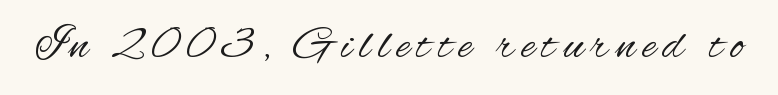
The image shows 47 px regular-weight, condensed sans-serif type; set not underlined; medium stroke contrast and a small x-height.
